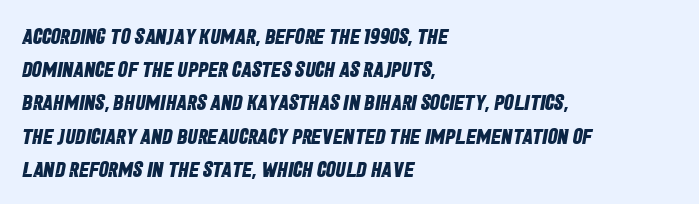
Where is the straight margin? On the left. Each row of text sits above clean, open space. Leading matches the norm, producing a regular column. The letters are bold, with thick, heavy strokes.
